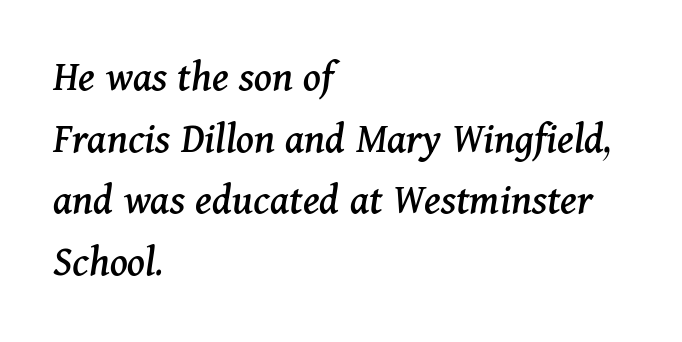
Style check: oblique. The words here are not underlined. The rendering shows small feet on the letterforms — a serif design. This sample has the flowing, uneven cadence of proportional lettering. Nothing unusual about the tracking: characters are spaced as the font intends. Does the leading feel generous? No, just average.
